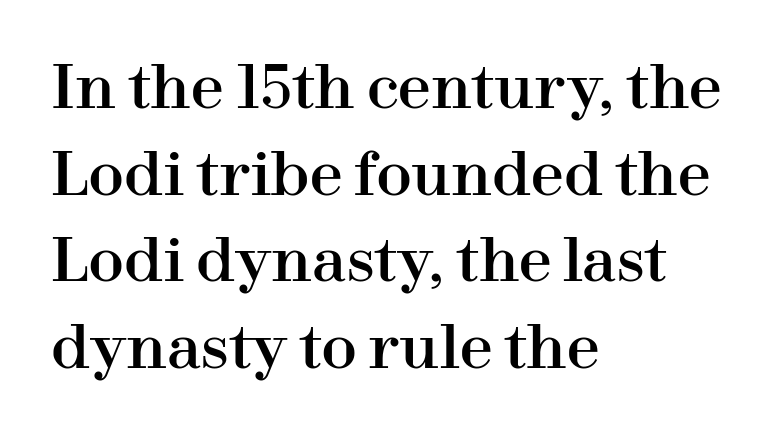
Q: Is the text italic (slanted)? A: No, it is upright.
Q: Is the typeface a serif or a sans-serif typeface? A: Serif.
Q: Is the text underlined? A: No.
Q: How is the paragraph aligned? A: Left-aligned.
Q: Is the spacing between letters normal or unusually wide? A: Normal.
Q: Is the spacing between lines tight, normal or loose? A: Normal.
Q: Width (condensed, normal, or wide)? A: Normal.
Q: Stroke contrast? A: High.
Q: x-height? A: Medium.
Q: Monospaced? A: No.
